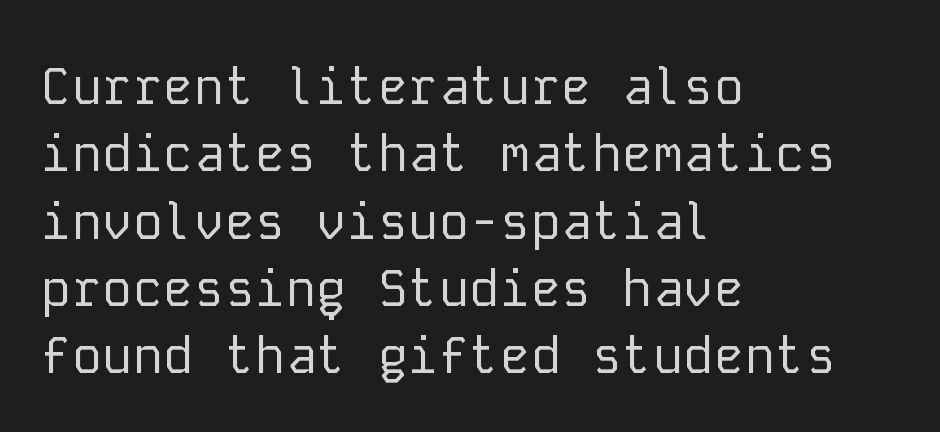
{"serif": "no", "italic": "no", "bold": "no", "weight": "regular", "width": "normal", "stroke_contrast": "low", "x_height": "medium", "monospaced": "yes", "underline": "no", "align": "left", "line_spacing": "normal", "line_spacing_ratio": 1.32, "letter_spacing": "normal", "letter_spacing_em": 0.0, "glyph_px": 51}
